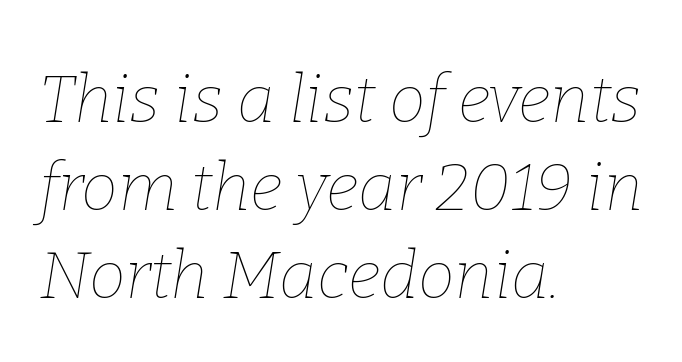
{"italic": "yes", "lean": "right", "slant_degrees": 9, "bold": "no", "weight": "thin", "width": "normal", "stroke_contrast": "low", "x_height": "medium", "monospaced": "no", "underline": "no", "align": "left", "line_spacing": "normal", "line_spacing_ratio": 1.33, "letter_spacing": "normal", "letter_spacing_em": 0.0, "glyph_px": 66}
